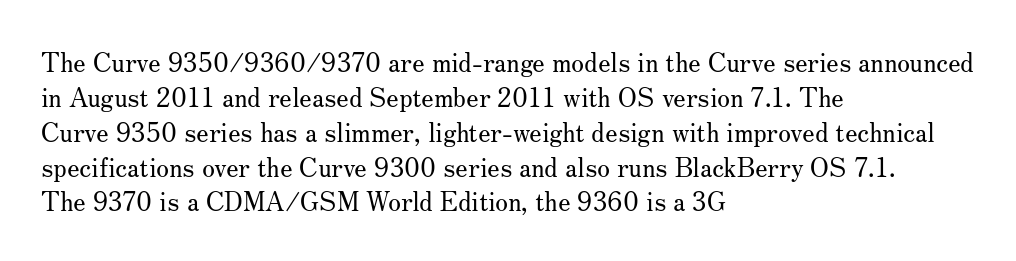
{"italic": "no", "bold": "no", "underline": "no", "align": "left", "line_spacing": "normal", "line_spacing_ratio": 1.34, "letter_spacing": "normal", "letter_spacing_em": 0.0, "glyph_px": 26}
